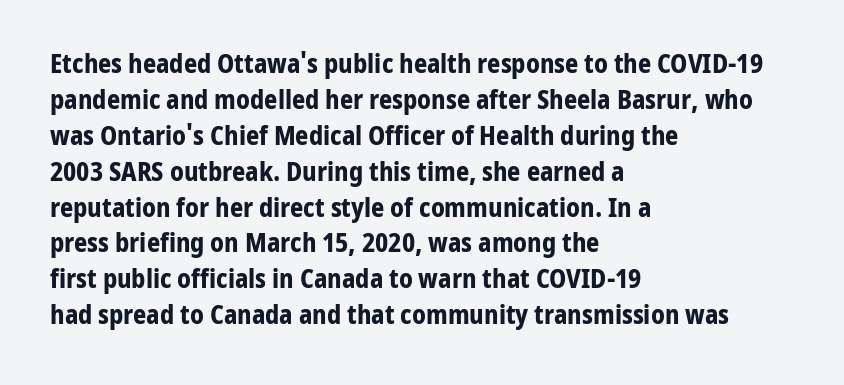
Weight: bold. Inter-character spacing is left at the font's built-in metrics. Check the space under the baseline: it is left empty. These lines sit exactly where default settings would place them. Compared with a centered layout, this one pins lines to the left instead.
